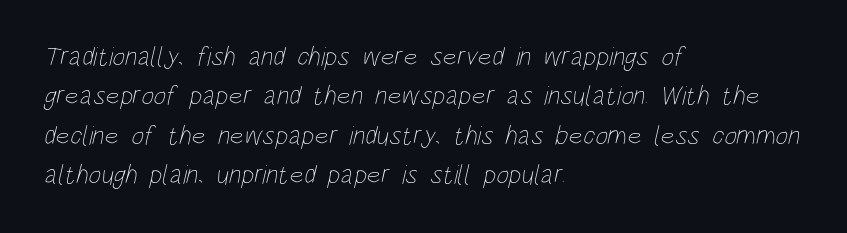
The image shows 27 px text type; set left-aligned, normal line spacing (1.46x), normal letter spacing, not underlined.
